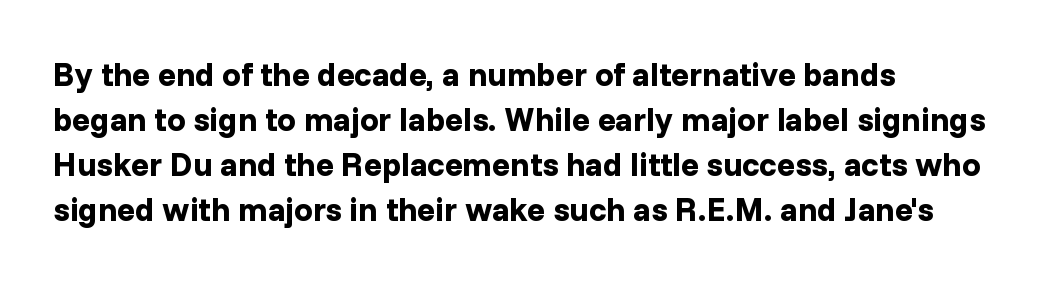
Q: Is the text bold? A: Yes.
Q: Is the text italic (slanted)? A: No, it is upright.
Q: Is the typeface a serif or a sans-serif typeface? A: Sans-serif.
Q: Is the text underlined? A: No.
Q: Is the spacing between letters normal or unusually wide? A: Normal.
Q: Is the spacing between lines tight, normal or loose? A: Normal.
Q: Width (condensed, normal, or wide)? A: Normal.
Q: Stroke contrast? A: Low.
Q: x-height? A: Medium.
Q: Monospaced? A: No.
